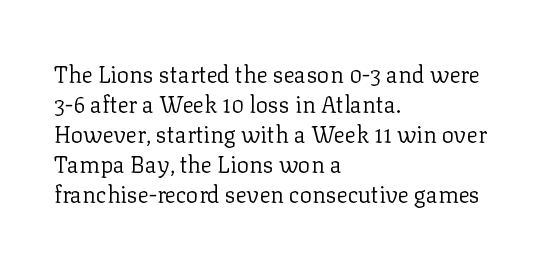
Q: Is the text bold? A: No.
Q: Is the text italic (slanted)? A: No, it is upright.
Q: Is the text underlined? A: No.
Q: How is the paragraph aligned? A: Left-aligned.
Q: Is the spacing between letters normal or unusually wide? A: Normal.
Q: Is the spacing between lines tight, normal or loose? A: Normal.
